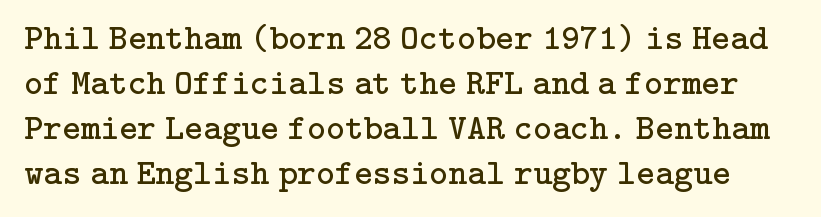
This reads as an unemphasized weight, regular at the heaviest. If you drew a line through each stem, it would be perfectly vertical. Students, note that the glyphs here touch the page at normal intervals. Underlining? Definitely not there. What kind of face is this? One with serifs. Notice how descenders clear the ascenders below comfortably — that's standard leading.
